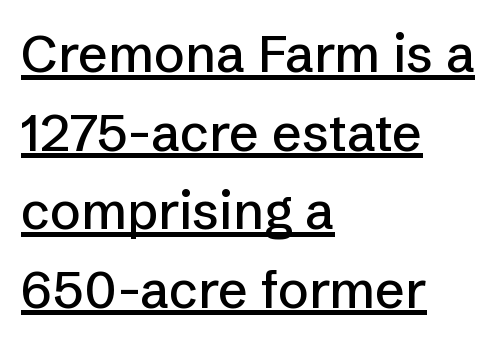
The rendering shows plain stroke endings on the letterforms — a sans-serif design. The rows are spaced the way most documents space them. Each letter keeps its own natural width here, so spacing adapts to shape. Glance below the letters and you will spot a drawn line.
